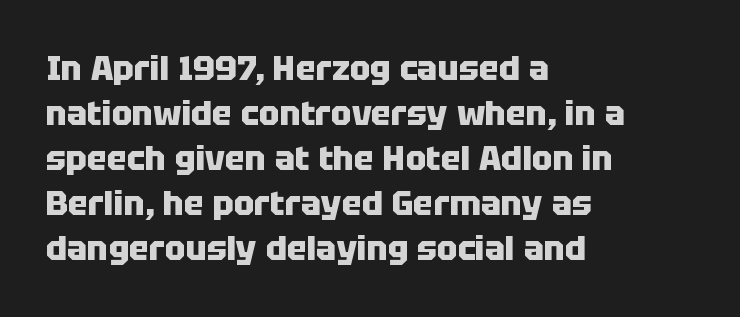
{"serif": "no", "italic": "no", "bold": "yes", "weight": "heavy", "width": "normal", "stroke_contrast": "low", "x_height": "large", "monospaced": "no", "underline": "no", "align": "left", "line_spacing": "normal", "line_spacing_ratio": 1.32, "letter_spacing": "normal", "letter_spacing_em": 0.0, "glyph_px": 34}
